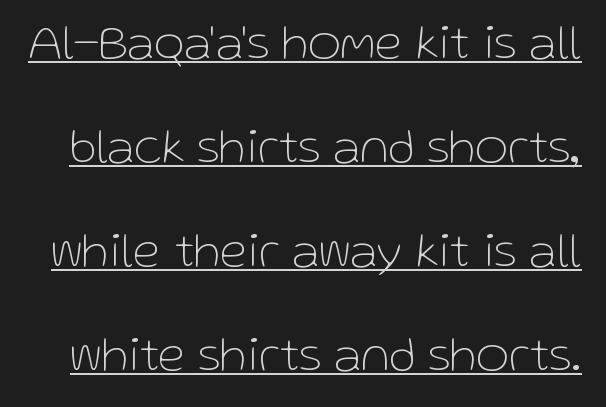
{"serif": "no", "italic": "no", "bold": "no", "weight": "thin", "width": "normal", "stroke_contrast": "low", "x_height": "medium", "monospaced": "no", "underline": "yes", "line_spacing": "loose", "line_spacing_ratio": 2.08, "letter_spacing": "normal", "letter_spacing_em": 0.0, "glyph_px": 50}
